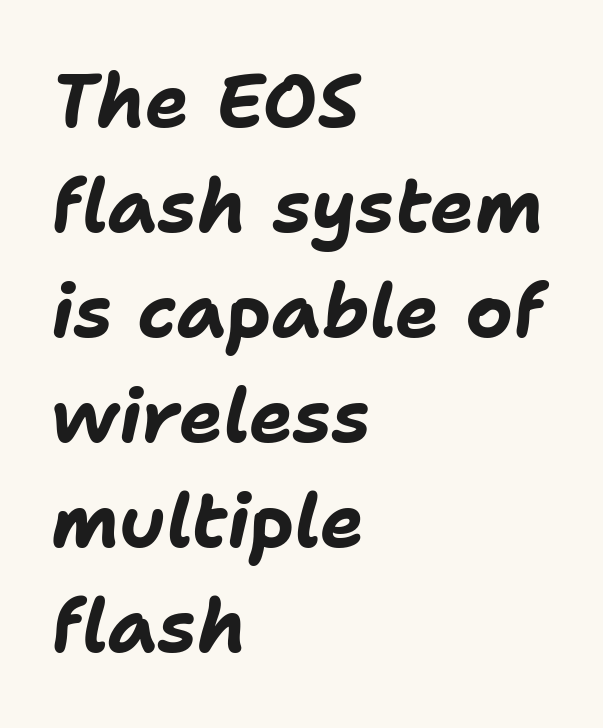
The image shows 74 px bold type, italic (leaning right); set left-aligned, normal line spacing (1.42x), normal letter spacing, not underlined; low stroke contrast and a medium x-height.
